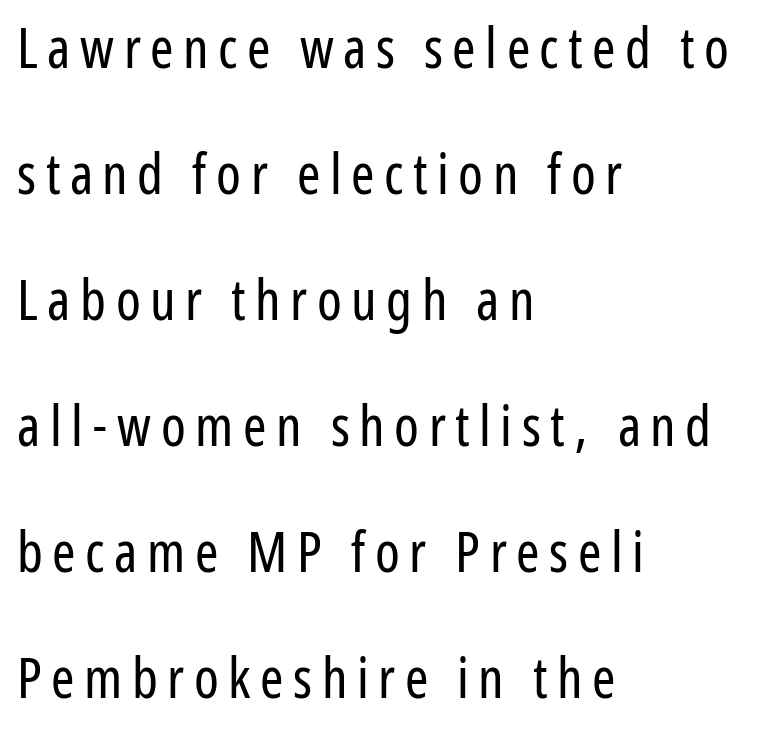
{"serif": "no", "italic": "no", "bold": "no", "weight": "regular", "width": "condensed", "stroke_contrast": "low", "x_height": "medium", "monospaced": "no", "underline": "no", "align": "left", "line_spacing": "loose", "line_spacing_ratio": 2.25, "glyph_px": 56}
